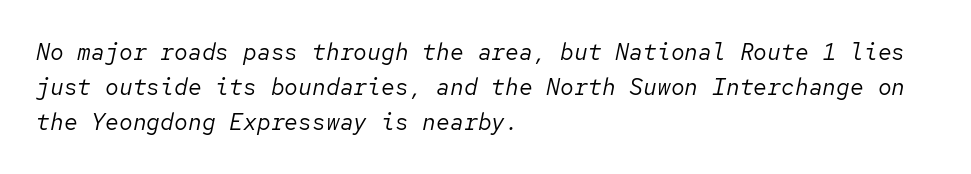
The image shows 23 px text type, italic (leaning right); set left-aligned, normal line spacing (1.52x), normal letter spacing, not underlined.
